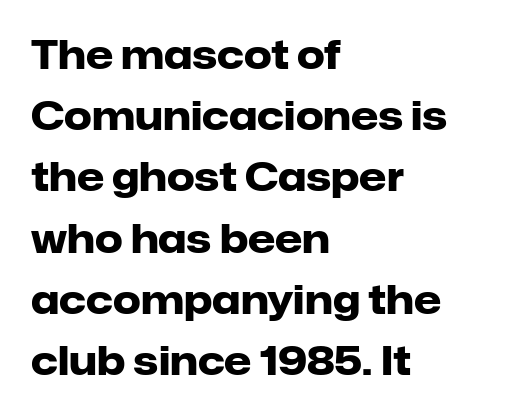
These lines were composed using upright roman letters. The compositor pushed each line to the left boundary. The typeface chosen for these lines omits serifs. Regarding leading, the lines here are spaced in the standard way. Quick note: underline off.
